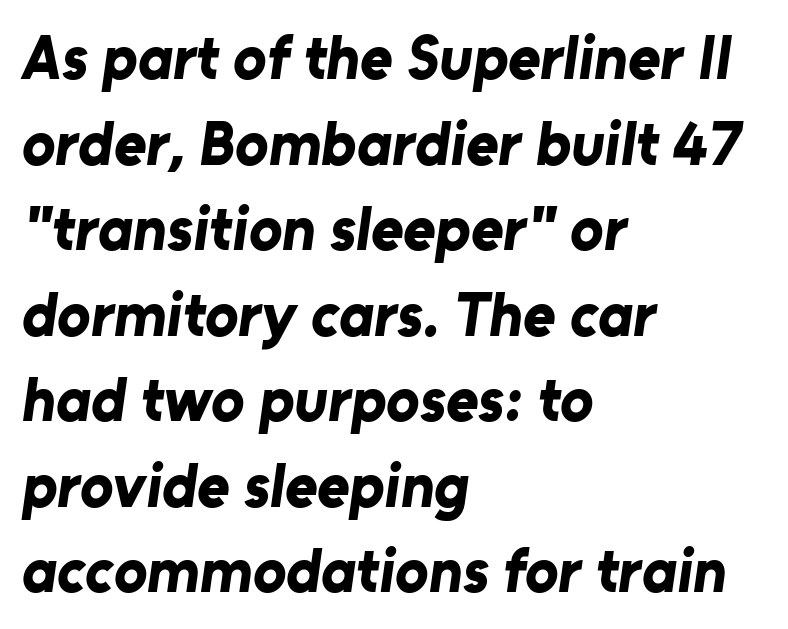
Q: Is the text bold? A: Yes.
Q: Is the typeface a serif or a sans-serif typeface? A: Sans-serif.
Q: Is the text underlined? A: No.
Q: How is the paragraph aligned? A: Left-aligned.
Q: Is the spacing between letters normal or unusually wide? A: Normal.
Q: Is the spacing between lines tight, normal or loose? A: Normal.
Q: Width (condensed, normal, or wide)? A: Normal.
Q: Stroke contrast? A: Low.
Q: x-height? A: Medium.
Q: Monospaced? A: No.
